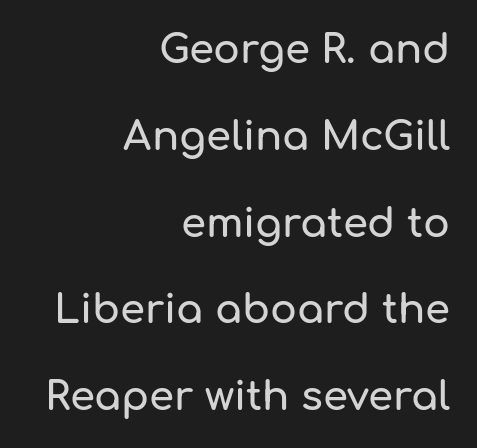
A typesetter would call this proportional, since set widths differ per character. Words float on clear page, feet unadorned. Nothing unusual about the tracking: characters are spaced as the font intends. Is there much room between lines? Yes — plenty of vertical air separates them. This is sans-serif lettering, the kind often seen on screens and signage.
